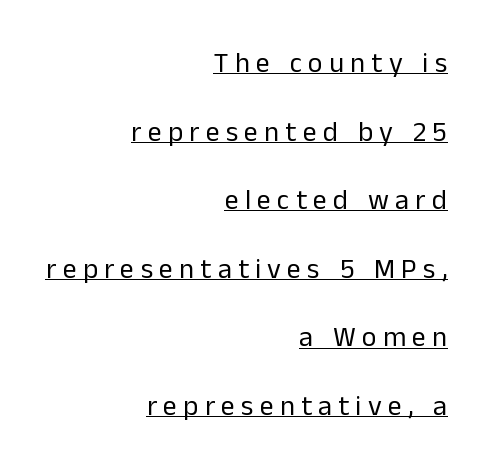
Every word sits above its own underline. Posture: straight, roman, zero tilt. Each letter keeps its own natural width here, so spacing adapts to shape. The letters carry no serifs — their stems end cleanly without finishing strokes. In CSS terms this would be text-align: right. How would I describe the line gaps? Wide and relaxed.
